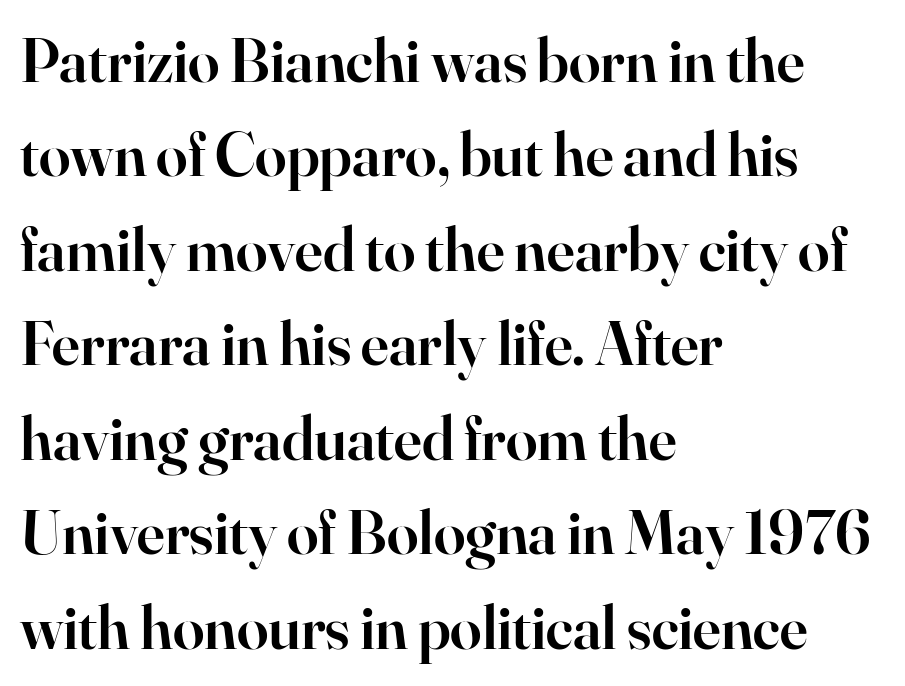
The lettering holds an erect, upright posture throughout. Decoration check: the copy has no underline. Old-style or modern, the face here clearly has serifs. Is the type bold? Partly — it's a semibold, heavier than regular but not fully bold. Left-aligned paragraph, ragged on the right.
